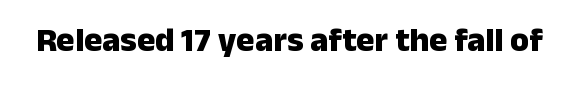
The image shows 34 px heavy sans-serif type, upright; set normal letter spacing, not underlined; low stroke contrast and a medium x-height.
